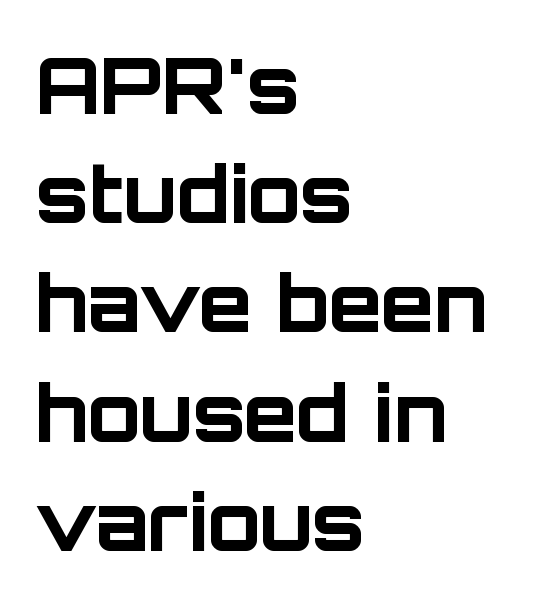
Thick stems and heavy bowls — unmistakably bold. The rendering uses natural spacing where letterforms have individual widths. Characters remain perfectly vertical along every line. Whoever set this chose a conventional vertical rhythm. Letterform terminals end flat and unadorned throughout the passage.
